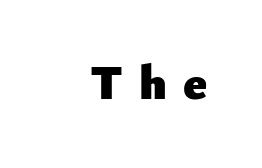
The image shows 48 px heavy sans-serif type, upright; set unusually wide letter spacing (+0.33 em), not underlined; low stroke contrast and a small x-height.
